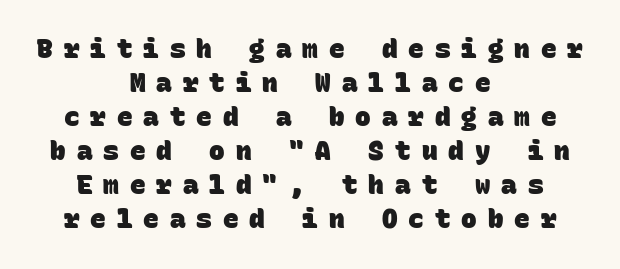
The image shows 26 px bold type; set centered, normal line spacing (1.31x), unusually wide letter spacing (+0.42 em), not underlined.
